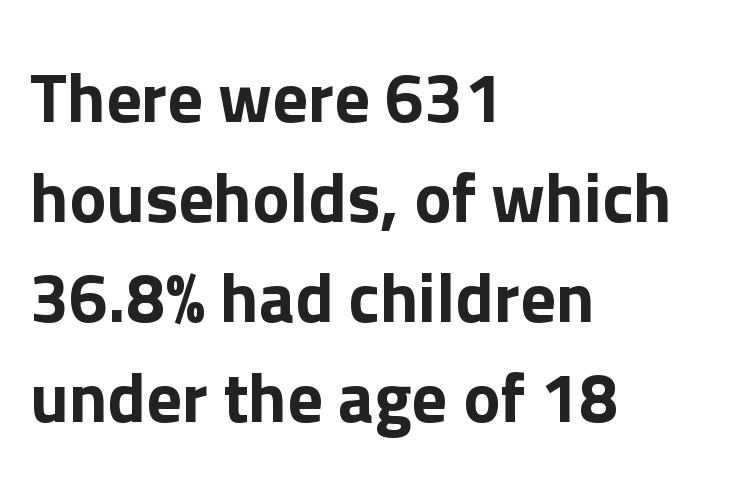
{"serif": "no", "italic": "no", "width": "normal", "stroke_contrast": "low", "x_height": "medium", "monospaced": "no", "underline": "no", "align": "left", "line_spacing": "normal", "line_spacing_ratio": 1.43, "letter_spacing": "normal", "letter_spacing_em": 0.0, "glyph_px": 70}
